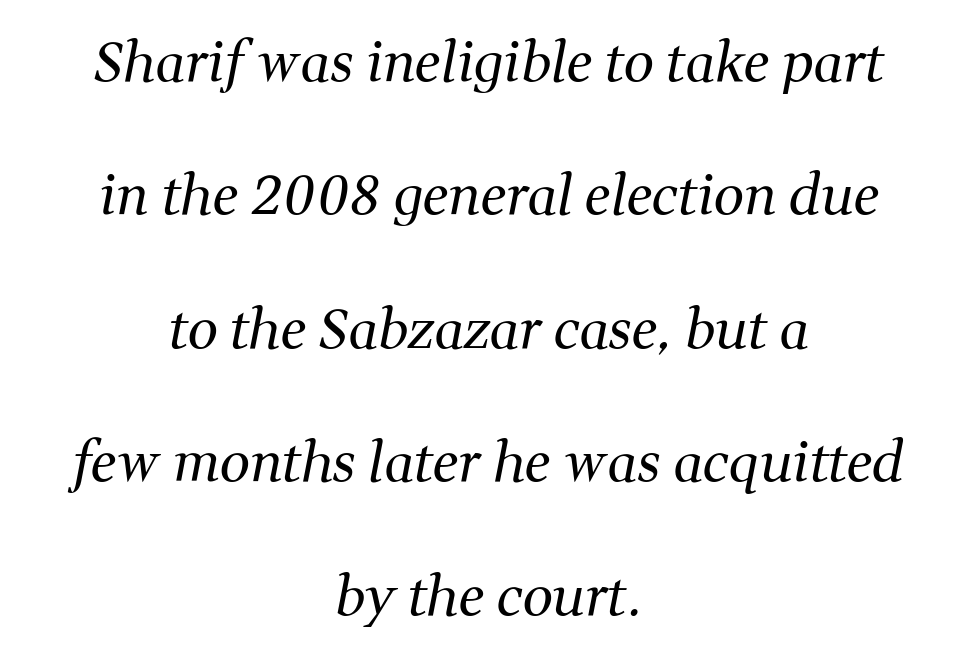
{"serif": "yes", "italic": "yes", "lean": "right", "slant_degrees": 11, "bold": "no", "weight": "regular", "width": "normal", "stroke_contrast": "medium", "x_height": "medium", "monospaced": "no", "underline": "no", "align": "center", "line_spacing": "loose", "line_spacing_ratio": 2.47, "letter_spacing": "normal", "letter_spacing_em": 0.0, "glyph_px": 54}
